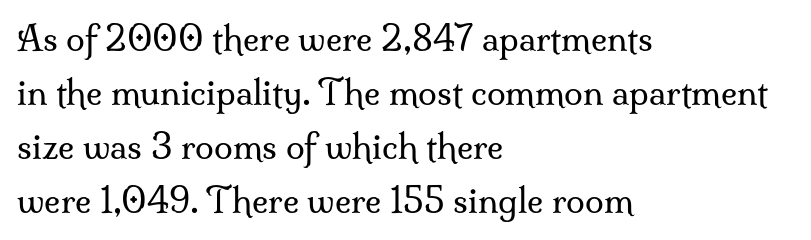
{"serif": "yes", "italic": "no", "bold": "no", "weight": "regular", "width": "normal", "stroke_contrast": "medium", "x_height": "small", "monospaced": "no", "underline": "no", "align": "left", "line_spacing": "normal", "line_spacing_ratio": 1.59, "letter_spacing": "normal", "letter_spacing_em": 0.0, "glyph_px": 34}
